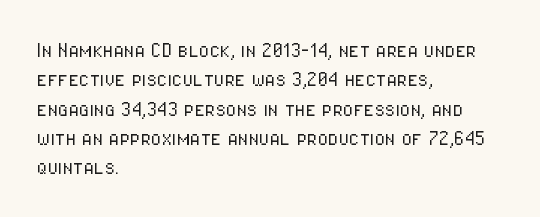
Q: Is the text bold? A: No.
Q: Is the text italic (slanted)? A: No, it is upright.
Q: Is the text underlined? A: No.
Q: How is the paragraph aligned? A: Left-aligned.
Q: Is the spacing between letters normal or unusually wide? A: Normal.
